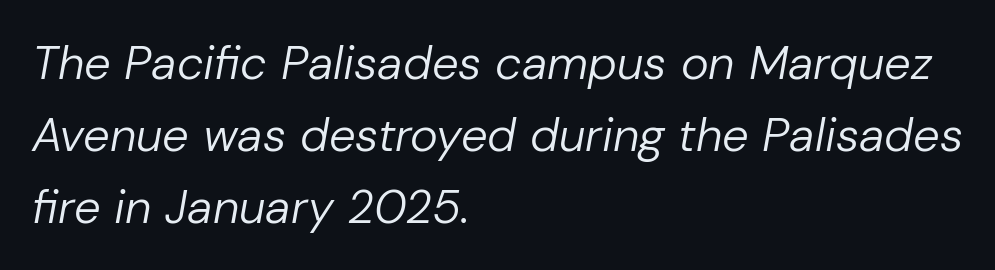
Q: Is the text bold? A: No.
Q: Is the text italic (slanted)? A: Yes, it leans right by about 10 degrees.
Q: Is the text underlined? A: No.
Q: How is the paragraph aligned? A: Left-aligned.
Q: Is the spacing between letters normal or unusually wide? A: Normal.
Q: Is the spacing between lines tight, normal or loose? A: Normal.
Q: Width (condensed, normal, or wide)? A: Normal.
Q: Stroke contrast? A: Low.
Q: x-height? A: Medium.
Q: Monospaced? A: No.
